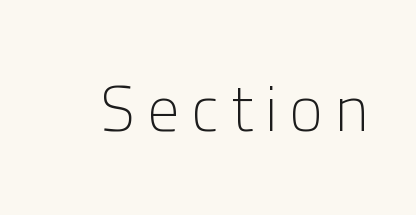
Q: Is the text bold? A: No.
Q: Is the text italic (slanted)? A: No, it is upright.
Q: Is the typeface a serif or a sans-serif typeface? A: Sans-serif.
Q: Is the text underlined? A: No.
Q: Width (condensed, normal, or wide)? A: Normal.
Q: Stroke contrast? A: Low.
Q: x-height? A: Medium.
Q: Monospaced? A: No.
